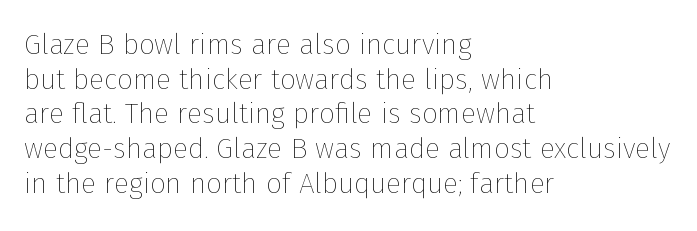
Q: Is the text bold? A: No.
Q: Is the text italic (slanted)? A: No, it is upright.
Q: Is the text underlined? A: No.
Q: How is the paragraph aligned? A: Left-aligned.
Q: Is the spacing between letters normal or unusually wide? A: Normal.
Q: Width (condensed, normal, or wide)? A: Normal.
Q: Stroke contrast? A: Low.
Q: x-height? A: Medium.
Q: Monospaced? A: No.
